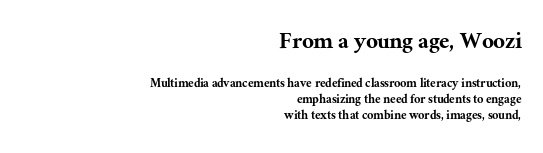
The image shows 26 px text type, upright; set right-aligned, line spacing 1.16x, normal letter spacing, not underlined; the first (top) block is 1.86x larger.
